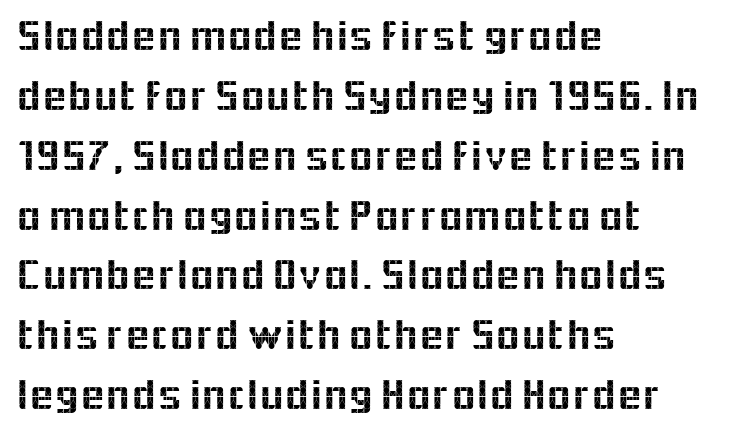
Line spacing here is normal. These lines are rendered in a variable-pitch font. Quick note: not italic, upright. Spacing between characters is what you'd get straight out of the box. Check where the strokes stop: nothing finishes them off — pure sans.
